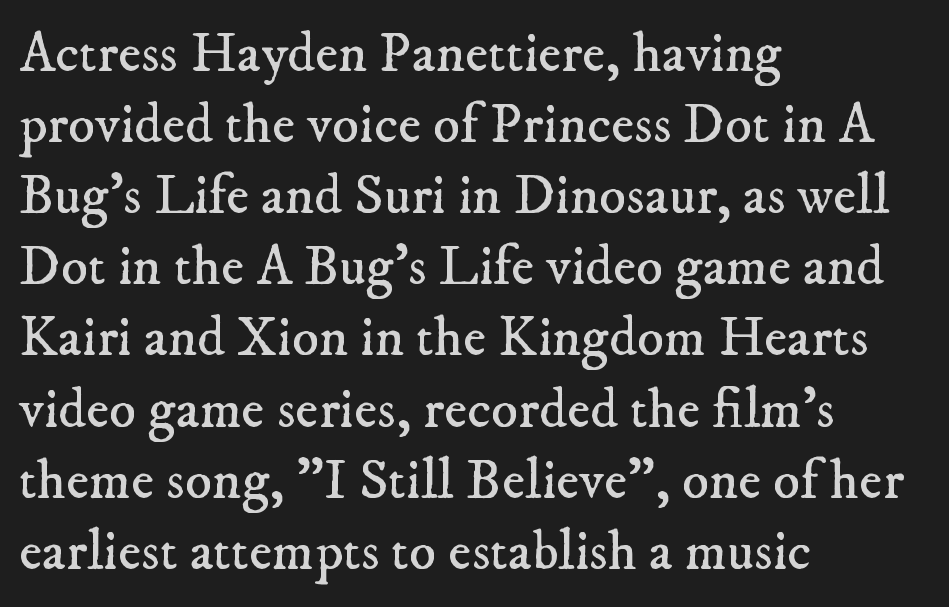
The image shows 56 px regular-weight serif type; set left-aligned, normal line spacing (1.27x), normal letter spacing, not underlined; low stroke contrast and a small x-height.
